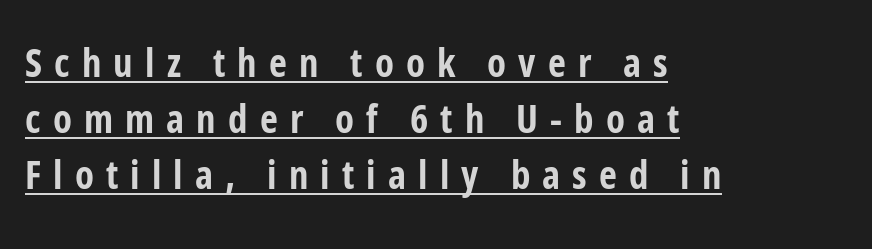
One glance says typical: line gaps are just what's usual. Underlined type. Does the type have serifs? No, each stem ends abruptly. Observe the wide spacing: letters keep a clear distance from each other. Notice how thick the strokes are: this is what a full bold looks like.
